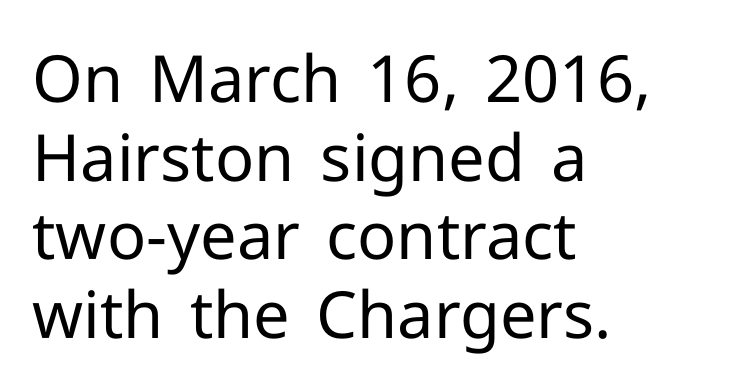
The glyphs in this specimen are sans serif. The font sits on the lighter half of the weight spectrum, regular included. The strip under each line holds only bare page. Characters follow at the spacing the type designer built in. Each letter keeps its own natural width here, so spacing adapts to shape. Alignment: flush left.
